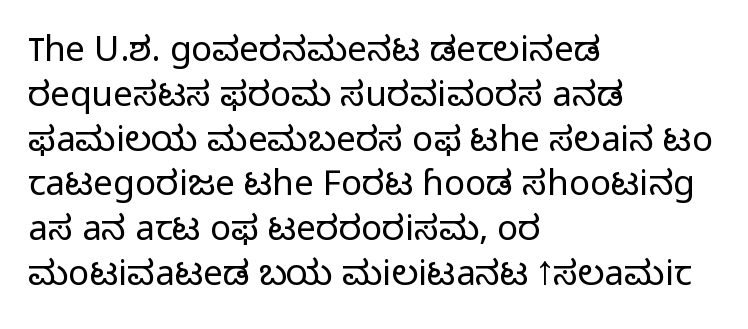
Q: Is the text bold? A: No.
Q: Is the text italic (slanted)? A: No, it is upright.
Q: Is the typeface a serif or a sans-serif typeface? A: Sans-serif.
Q: Is the text underlined? A: No.
Q: How is the paragraph aligned? A: Left-aligned.
Q: Is the spacing between letters normal or unusually wide? A: Normal.
Q: Is the spacing between lines tight, normal or loose? A: Normal.
Q: Width (condensed, normal, or wide)? A: Normal.
Q: Stroke contrast? A: Low.
Q: x-height? A: Medium.
Q: Monospaced? A: No.
